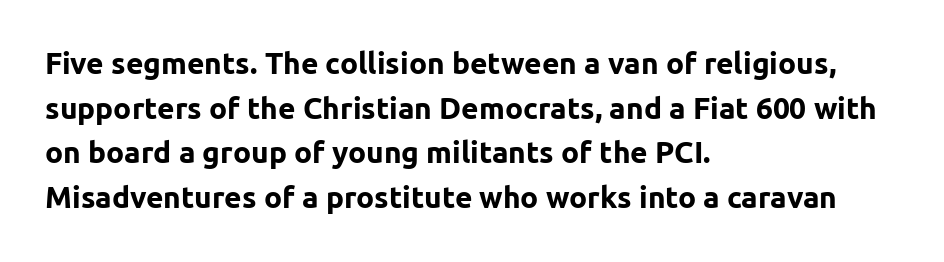
{"serif": "no", "italic": "no", "bold": "yes", "weight": "bold", "width": "normal", "stroke_contrast": "low", "x_height": "medium", "monospaced": "no", "underline": "no", "align": "left", "line_spacing": "normal", "line_spacing_ratio": 1.49, "letter_spacing": "normal", "letter_spacing_em": 0.0, "glyph_px": 30}
